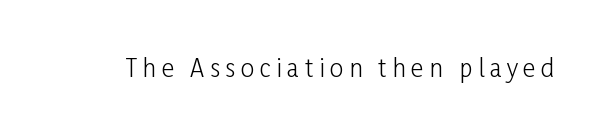
Letters rest on an invisible, unmarked baseline. Think standard paragraph weight, or any step lighter than that. Does the lettering tilt? It doesn't — this is upright. Words appear elongated and porous because spacing is wide.
